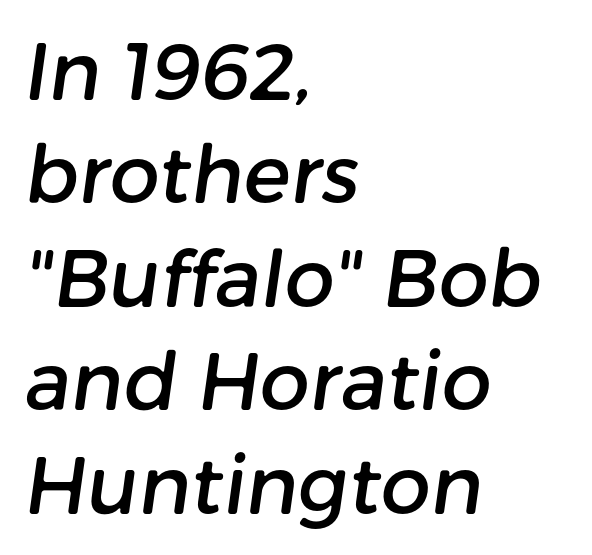
The image shows 79 px sans-serif type; set left-aligned, normal line spacing (1.31x), normal letter spacing, not underlined; low stroke contrast and a medium x-height.
